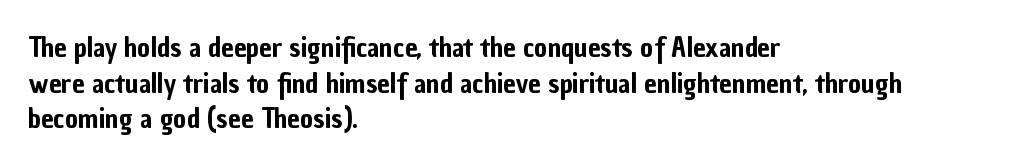
Q: Is the text italic (slanted)? A: No, it is upright.
Q: Is the typeface a serif or a sans-serif typeface? A: Sans-serif.
Q: Is the text underlined? A: No.
Q: How is the paragraph aligned? A: Left-aligned.
Q: Is the spacing between letters normal or unusually wide? A: Normal.
Q: Is the spacing between lines tight, normal or loose? A: Normal.
Q: Width (condensed, normal, or wide)? A: Condensed.
Q: Stroke contrast? A: Low.
Q: x-height? A: Medium.
Q: Monospaced? A: No.
